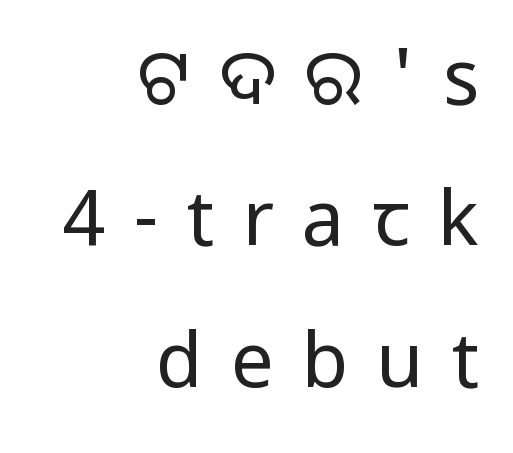
The image shows 76 px regular-weight, condensed sans-serif type, upright; set right-aligned, line spacing 1.86x, unusually wide letter spacing (+0.37 em), not underlined; low stroke contrast.
